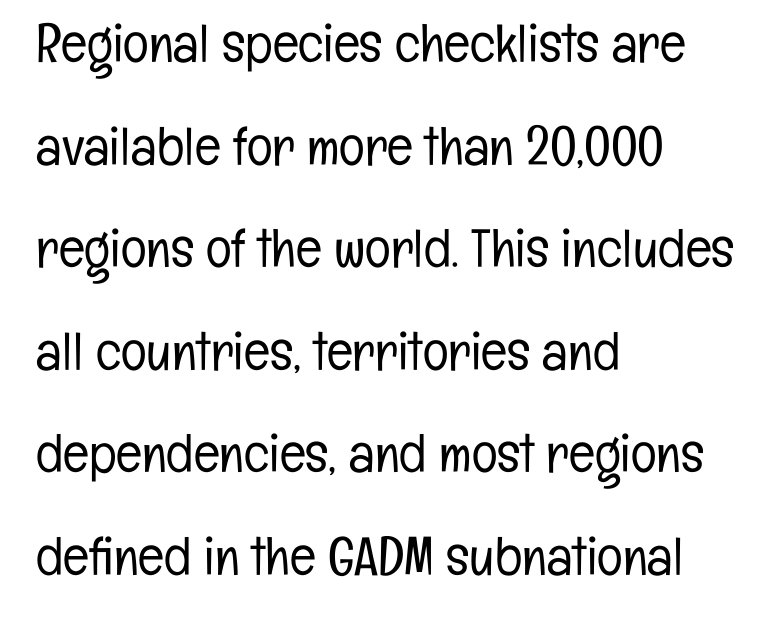
The lines in this sample share a left origin and differ only in where they stop. These lines keep a tight, regular rhythm from letter to letter. Is this a fixed-width face? No — the glyphs have proportional, varying widths. A typesetter would mark this as roman, not italic.
